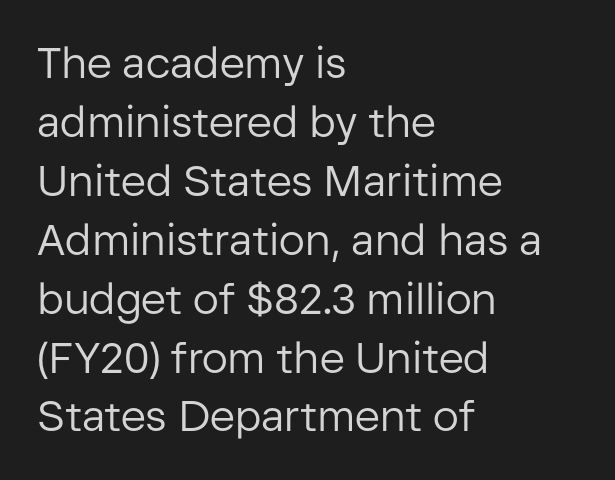
{"serif": "no", "italic": "no", "bold": "no", "weight": "regular", "width": "normal", "stroke_contrast": "low", "x_height": "medium", "monospaced": "no", "underline": "no", "align": "left", "line_spacing": "normal", "line_spacing_ratio": 1.37, "letter_spacing": "normal", "letter_spacing_em": 0.0, "glyph_px": 43}
